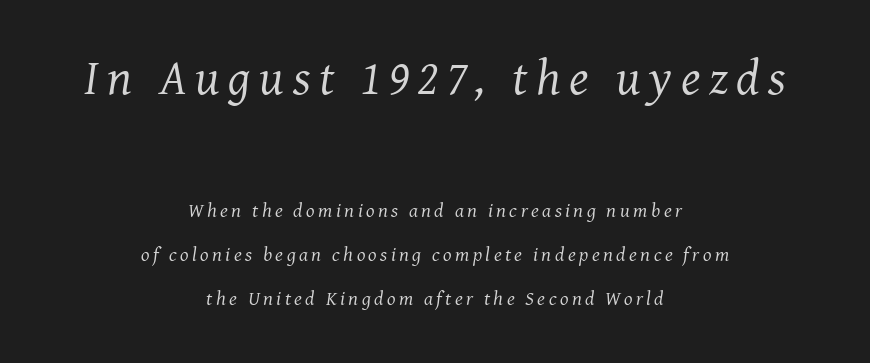
Q: Is the text bold? A: No.
Q: Is the text italic (slanted)? A: Yes, it leans right by about 7 degrees.
Q: Is the typeface a serif or a sans-serif typeface? A: Serif.
Q: Is the text underlined? A: No.
Q: How is the paragraph aligned? A: Centered.
Q: Is the spacing between lines tight, normal or loose? A: Loose.
Q: Which block of text is set in a larger size, the first (top) or the second (bottom)? A: The first (top) one.
Q: Width (condensed, normal, or wide)? A: Normal.
Q: Stroke contrast? A: Medium.
Q: x-height? A: Medium.
Q: Monospaced? A: No.
